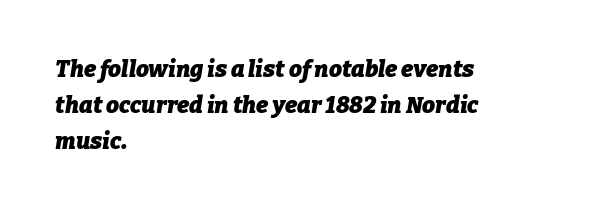
{"italic": "yes", "lean": "right", "slant_degrees": 9, "bold": "yes", "underline": "no", "align": "left", "line_spacing": "normal", "line_spacing_ratio": 1.57, "letter_spacing": "normal", "letter_spacing_em": 0.0, "glyph_px": 23}
